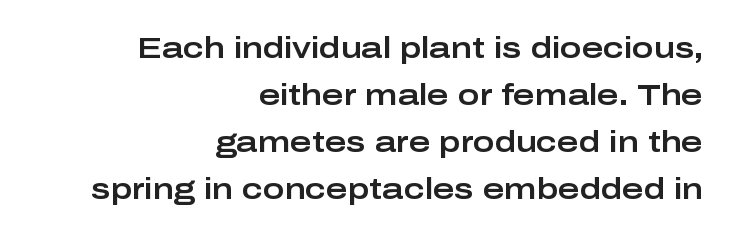
{"serif": "no", "italic": "no", "width": "wide", "stroke_contrast": "low", "x_height": "medium", "monospaced": "no", "underline": "no", "align": "right", "line_spacing": "normal", "line_spacing_ratio": 1.62, "letter_spacing": "normal", "letter_spacing_em": 0.0, "glyph_px": 29}
